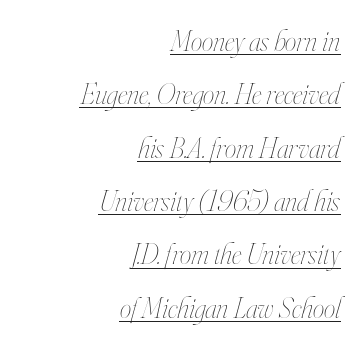
Q: Is the text bold? A: No.
Q: Is the text italic (slanted)? A: Yes, it leans right by about 16 degrees.
Q: Is the text underlined? A: Yes.
Q: How is the paragraph aligned? A: Right-aligned.
Q: Is the spacing between letters normal or unusually wide? A: Normal.
Q: Width (condensed, normal, or wide)? A: Condensed.
Q: Stroke contrast? A: High.
Q: x-height? A: Small.
Q: Monospaced? A: No.
